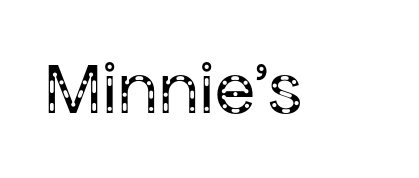
The image shows 74 px regular-weight sans-serif type, upright; set normal letter spacing, not underlined; low stroke contrast and a medium x-height.
